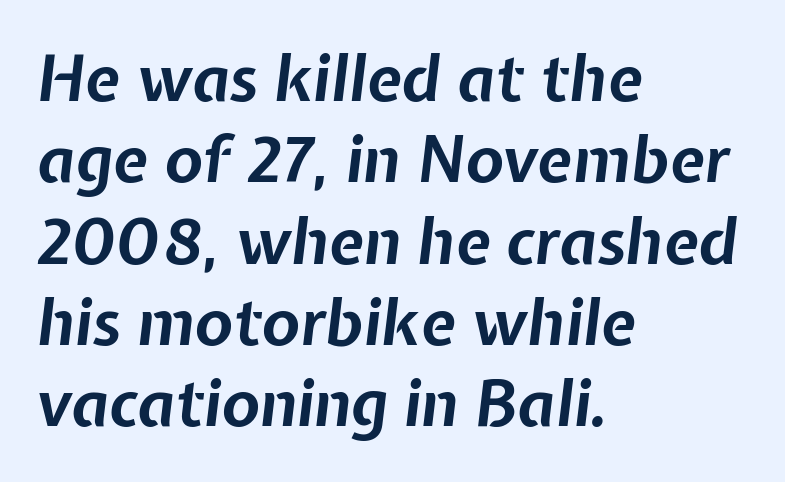
{"italic": "yes", "lean": "right", "slant_degrees": 7, "bold": "yes", "weight": "bold", "width": "normal", "stroke_contrast": "low", "x_height": "medium", "monospaced": "no", "underline": "no", "align": "left", "line_spacing": "normal", "line_spacing_ratio": 1.29, "letter_spacing": "normal", "letter_spacing_em": 0.0, "glyph_px": 63}
